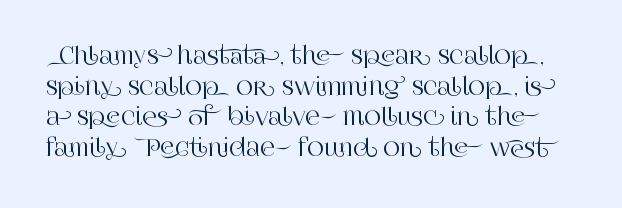
The typography opts for an upright posture over an oblique one. The strip under each line holds only bare page. Honestly, the row spacing looks completely unremarkable. Tracking value appears to be zero — textbook default spacing.
